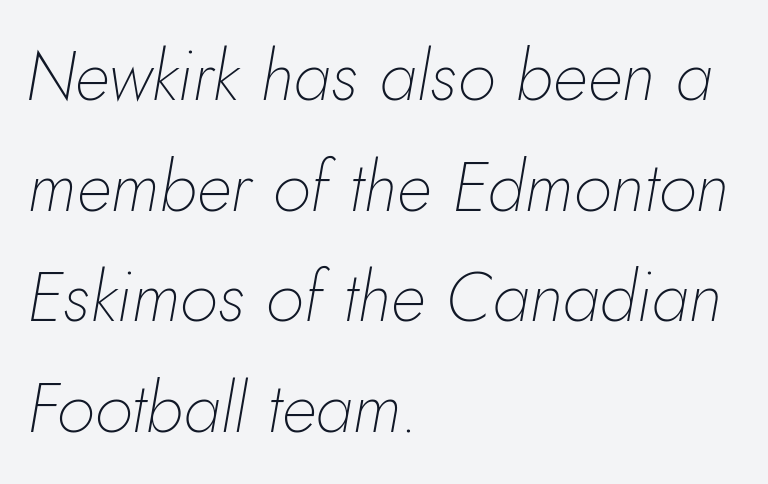
The image shows 70 px thin type, italic (leaning right); set left-aligned, normal line spacing (1.58x), normal letter spacing, not underlined; low stroke contrast and a small x-height.
